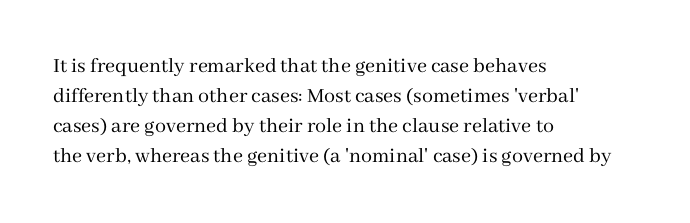
The image shows 22 px text type, upright; set left-aligned, normal line spacing (1.36x), normal letter spacing, not underlined.
